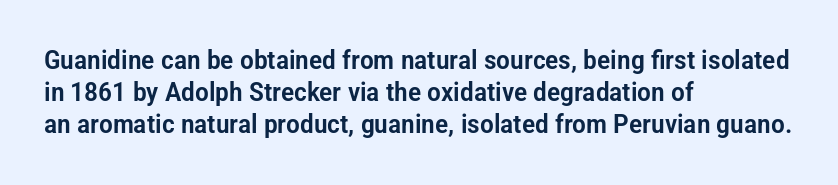
{"italic": "no", "underline": "no", "align": "left", "line_spacing_ratio": 1.24, "letter_spacing": "normal", "letter_spacing_em": 0.0, "glyph_px": 26}
